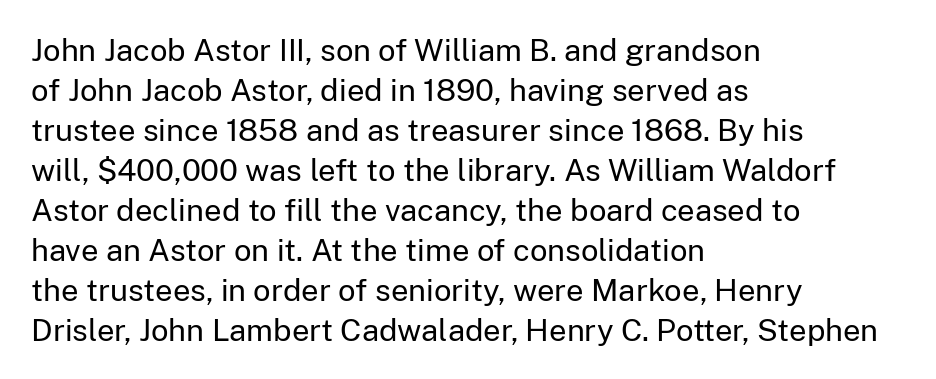
Q: Is the text bold? A: No.
Q: Is the text italic (slanted)? A: No, it is upright.
Q: Is the typeface a serif or a sans-serif typeface? A: Sans-serif.
Q: Is the text underlined? A: No.
Q: How is the paragraph aligned? A: Left-aligned.
Q: Is the spacing between letters normal or unusually wide? A: Normal.
Q: Is the spacing between lines tight, normal or loose? A: Normal.
Q: Width (condensed, normal, or wide)? A: Normal.
Q: Stroke contrast? A: Low.
Q: x-height? A: Medium.
Q: Monospaced? A: No.
